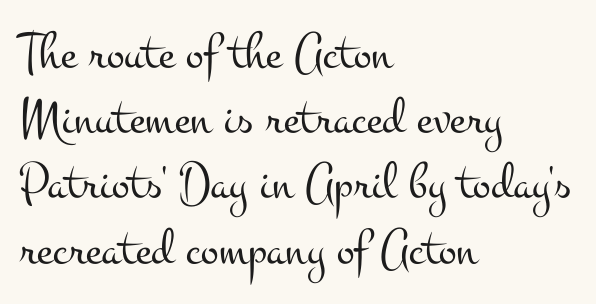
Is the letter spacing exaggerated? No — it looks like the ordinary default. Is this a fixed-width face? No — the glyphs have proportional, varying widths. Underline: absent. The passage is arranged the way most books set body copy — flush left.
